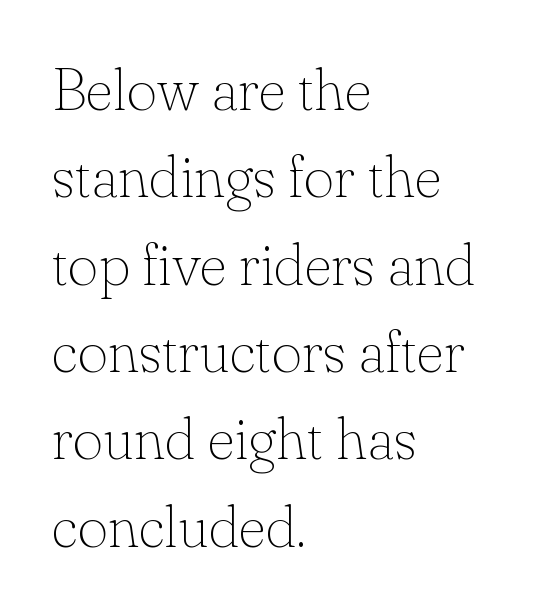
The font's upright variant was chosen for this text. Stroke mass is kept to a normal reading level or below. Note the varied advance widths — an 'i' is clearly narrower than an 'm'. Letterform terminals end in serifs throughout the passage. Regarding leading, the lines here are spaced in the standard way. The specimen omits any rule beneath the text block's lines.
